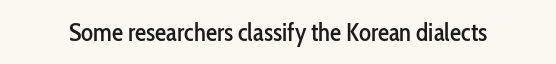
If you drew a line through each stem, it would be perfectly vertical. Characters follow at the spacing the type designer built in. The words here are not underlined.
